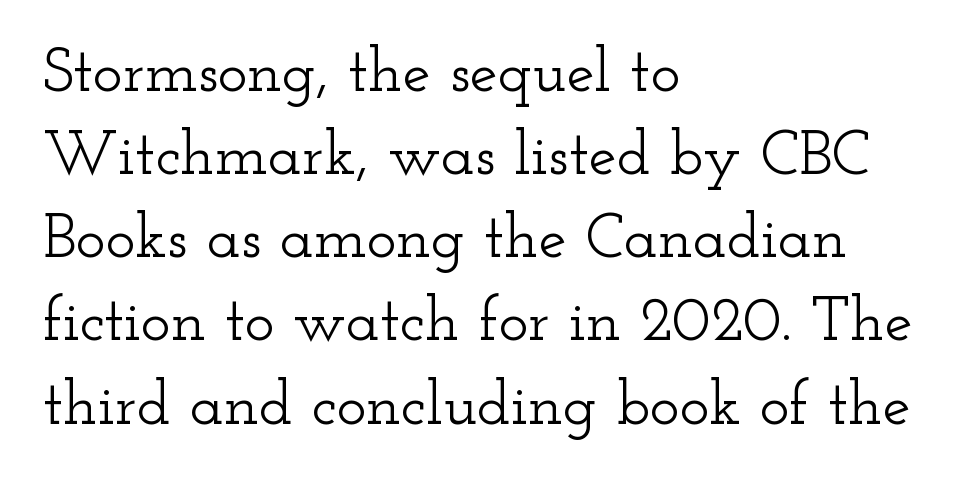
{"serif": "yes", "italic": "no", "width": "wide", "stroke_contrast": "low", "x_height": "small", "monospaced": "no", "underline": "no", "align": "left", "line_spacing": "normal", "line_spacing_ratio": 1.32, "letter_spacing": "normal", "letter_spacing_em": 0.0, "glyph_px": 63}
